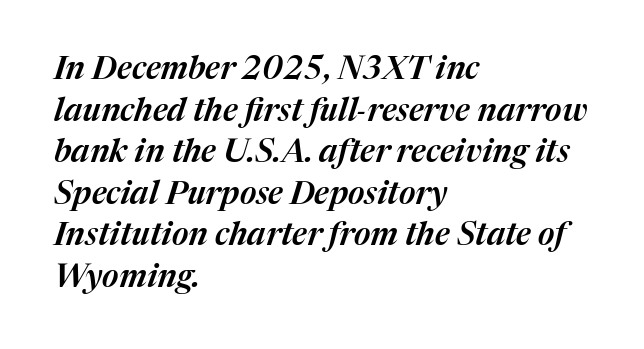
Default kerning and tracking; the words read as compact shapes. If you measured baseline to baseline, you'd find a middling distance. Type without underlining. Tall strokes in this sample are angled rather than plumb. Layout note: lines flush left.
